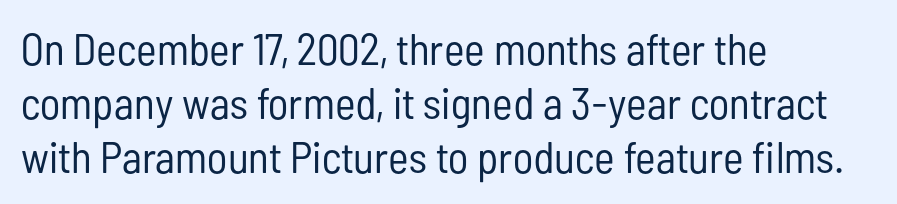
Ascenders rise straight up at ninety degrees. Proportional: the letters do not fall into vertical columns. Between one letter and the next there's only the usual sliver of space. No feet cap the strokes, marking this as sans-serif type. Teacher's note: observe the even left margin — that is flush-left alignment. The cut favours lightness, reaching ordinary text weight at its darkest.
